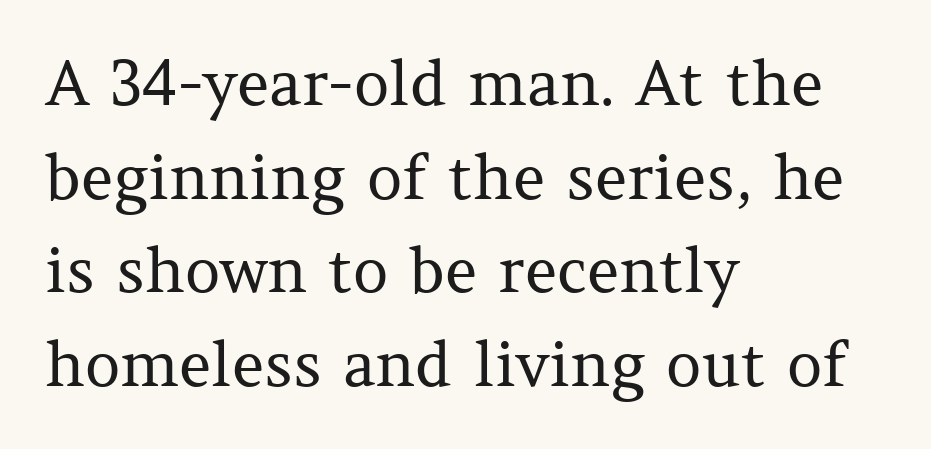
{"serif": "yes", "italic": "no", "bold": "no", "weight": "regular", "width": "normal", "stroke_contrast": "medium", "x_height": "medium", "monospaced": "no", "underline": "no", "align": "left", "line_spacing": "normal", "line_spacing_ratio": 1.51, "letter_spacing": "normal", "letter_spacing_em": 0.0, "glyph_px": 62}
